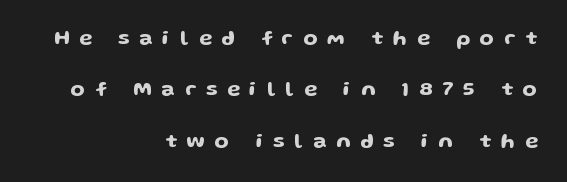
{"italic": "no", "underline": "no", "align": "right", "line_spacing": "loose", "line_spacing_ratio": 2.45, "letter_spacing": "wide", "letter_spacing_em": 0.47, "glyph_px": 21}
